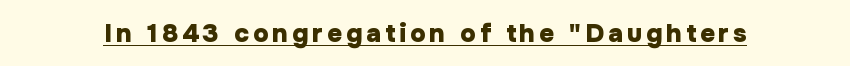
Q: Is the text bold? A: Yes.
Q: Is the text italic (slanted)? A: No, it is upright.
Q: Is the text underlined? A: Yes.
